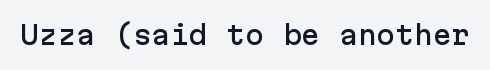
Q: Is the text italic (slanted)? A: No, it is upright.
Q: Is the text underlined? A: No.
Q: Is the spacing between letters normal or unusually wide? A: Normal.
